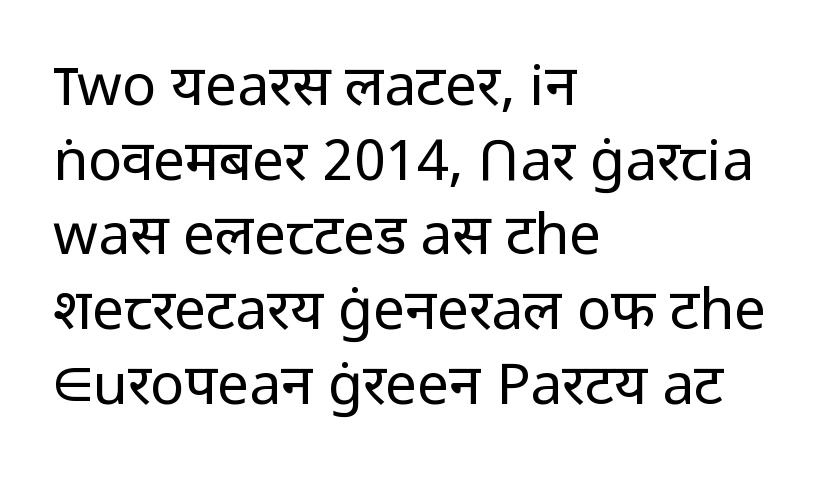
The image shows 57 px regular-weight sans-serif type, upright; set left-aligned, normal line spacing (1.31x), normal letter spacing, not underlined; low stroke contrast and a medium x-height.
